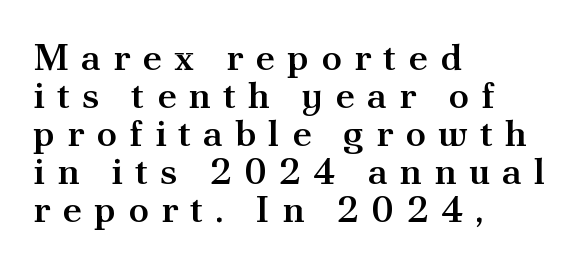
The image shows 37 px semibold serif type, upright; set left-aligned, tight line spacing (1.03x), unusually wide letter spacing (+0.33 em), not underlined; medium stroke contrast and a small x-height.
